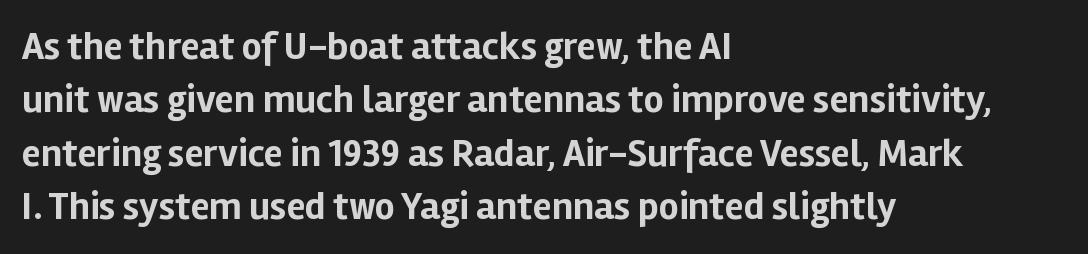
Q: Is the text bold? A: Yes.
Q: Is the text italic (slanted)? A: No, it is upright.
Q: Is the typeface a serif or a sans-serif typeface? A: Sans-serif.
Q: Is the text underlined? A: No.
Q: How is the paragraph aligned? A: Left-aligned.
Q: Is the spacing between letters normal or unusually wide? A: Normal.
Q: Is the spacing between lines tight, normal or loose? A: Normal.
Q: Width (condensed, normal, or wide)? A: Normal.
Q: Stroke contrast? A: Low.
Q: x-height? A: Medium.
Q: Monospaced? A: No.
